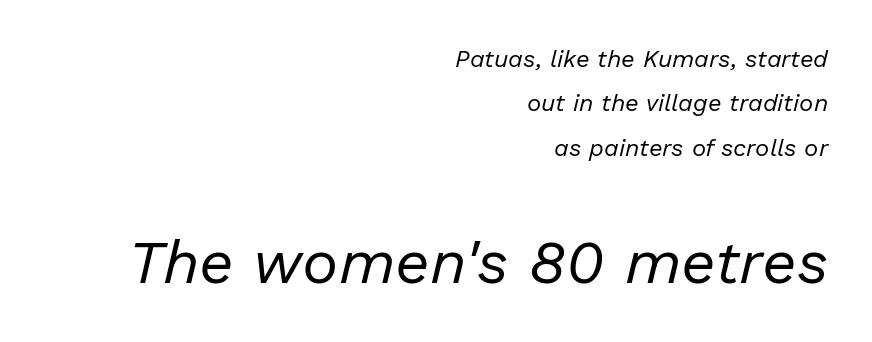
The image shows 61 px regular-weight type, italic (leaning right); set right-aligned, line spacing 1.85x, normal letter spacing, not underlined; the second (bottom) block is 2.54x larger; low stroke contrast and a medium x-height.
